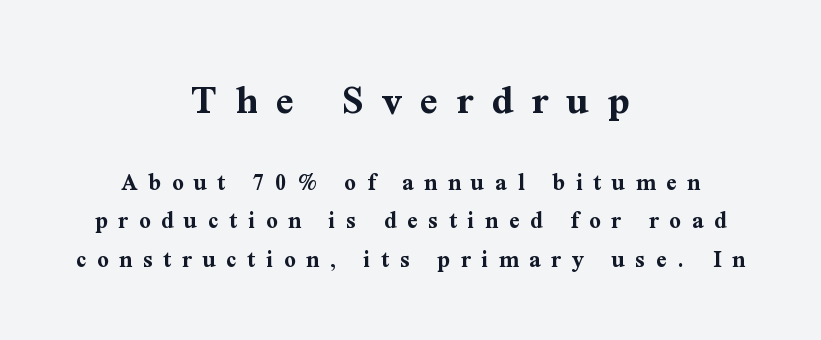
The image shows 43 px bold serif type, upright; set centered, normal line spacing (1.54x), unusually wide letter spacing (+0.43 em), not underlined; the first (top) block is 1.72x larger; medium stroke contrast and a medium x-height.
